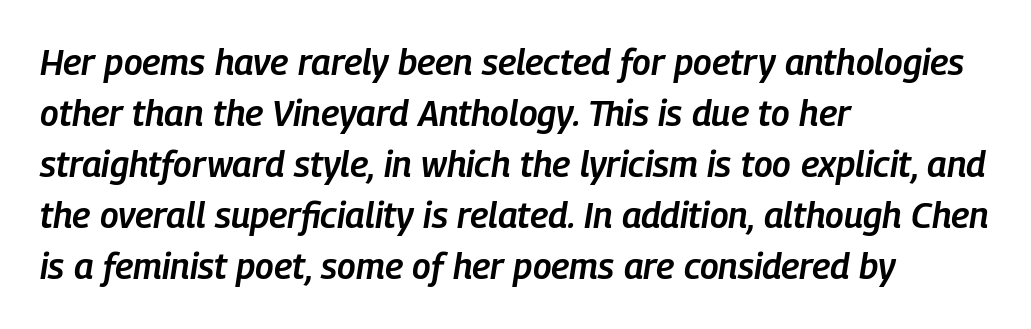
{"italic": "yes", "lean": "right", "slant_degrees": 9, "bold": "semi", "weight": "semibold", "width": "condensed", "stroke_contrast": "low", "x_height": "medium", "monospaced": "no", "underline": "no", "align": "left", "line_spacing": "normal", "line_spacing_ratio": 1.42, "letter_spacing": "normal", "letter_spacing_em": 0.0, "glyph_px": 36}
